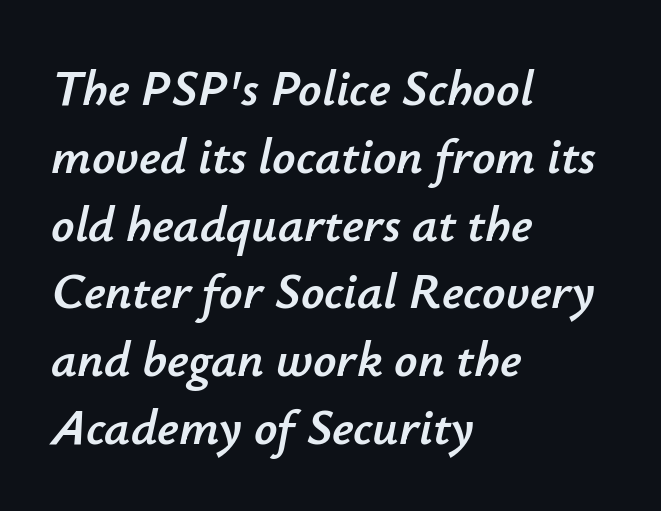
The image shows 51 px text type, italic (leaning right); set left-aligned, normal line spacing (1.33x), normal letter spacing, not underlined; low stroke contrast and a small x-height.
